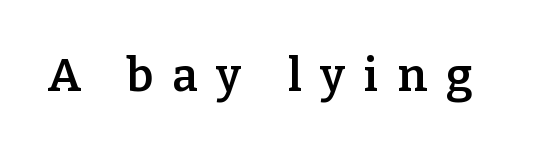
The image shows 46 px semibold serif type, upright; set unusually wide letter spacing (+0.41 em), not underlined; low stroke contrast and a medium x-height.
